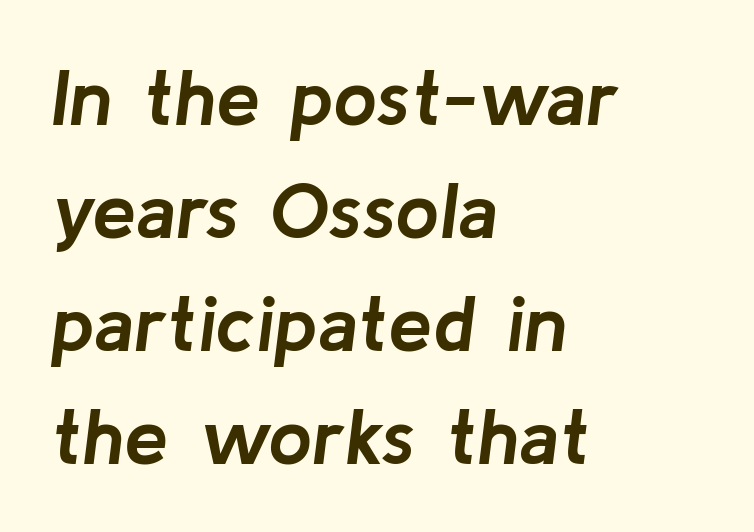
Heft: maximum for text — a bold. Only glyphs here, with clear space below each row. Short and long lines alike share a common starting point at left. The line-height multiplier appears to be the usual default. The axis of the letterforms is tilted away from vertical.
